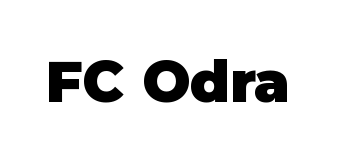
{"serif": "no", "italic": "no", "bold": "yes", "weight": "heavy", "width": "normal", "stroke_contrast": "low", "x_height": "large", "monospaced": "no", "underline": "no", "letter_spacing": "normal", "letter_spacing_em": 0.0, "glyph_px": 57}
